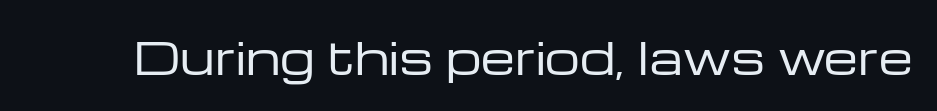
{"serif": "no", "italic": "no", "bold": "no", "weight": "regular", "width": "wide", "stroke_contrast": "low", "x_height": "medium", "monospaced": "no", "underline": "no", "letter_spacing": "normal", "letter_spacing_em": 0.0, "glyph_px": 44}
